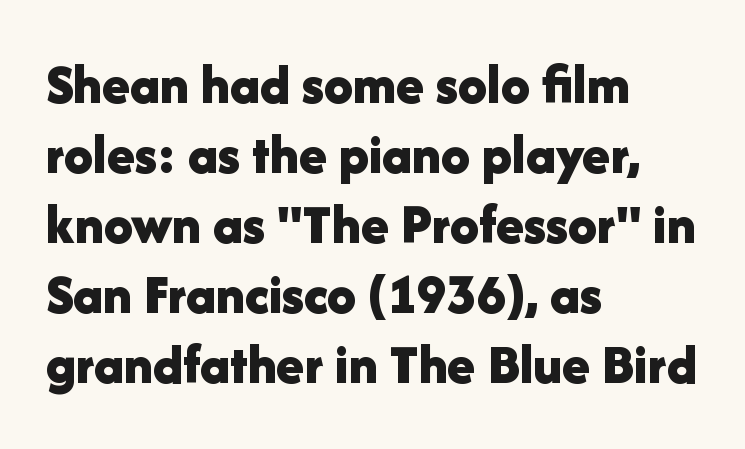
Q: Is the text bold? A: Yes.
Q: Is the text italic (slanted)? A: No, it is upright.
Q: Is the typeface a serif or a sans-serif typeface? A: Sans-serif.
Q: Is the text underlined? A: No.
Q: How is the paragraph aligned? A: Left-aligned.
Q: Is the spacing between letters normal or unusually wide? A: Normal.
Q: Width (condensed, normal, or wide)? A: Normal.
Q: Stroke contrast? A: Low.
Q: x-height? A: Medium.
Q: Monospaced? A: No.
